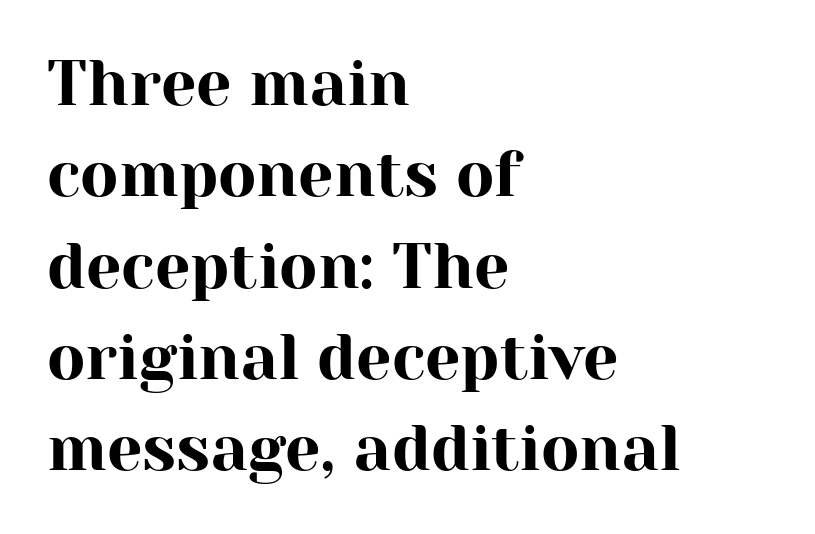
Q: Is the text italic (slanted)? A: No, it is upright.
Q: Is the typeface a serif or a sans-serif typeface? A: Serif.
Q: Is the text underlined? A: No.
Q: How is the paragraph aligned? A: Left-aligned.
Q: Is the spacing between letters normal or unusually wide? A: Normal.
Q: Is the spacing between lines tight, normal or loose? A: Normal.
Q: Width (condensed, normal, or wide)? A: Normal.
Q: Stroke contrast? A: High.
Q: x-height? A: Medium.
Q: Monospaced? A: No.
